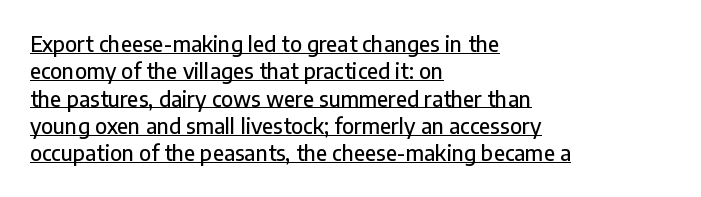
{"italic": "no", "underline": "yes", "align": "left", "line_spacing": "normal", "line_spacing_ratio": 1.3, "letter_spacing": "normal", "letter_spacing_em": 0.0, "glyph_px": 21}
